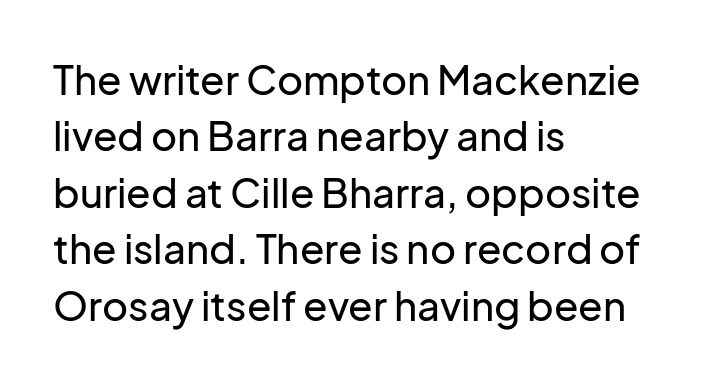
Q: Is the text italic (slanted)? A: No, it is upright.
Q: Is the typeface a serif or a sans-serif typeface? A: Sans-serif.
Q: Is the text underlined? A: No.
Q: How is the paragraph aligned? A: Left-aligned.
Q: Is the spacing between letters normal or unusually wide? A: Normal.
Q: Is the spacing between lines tight, normal or loose? A: Normal.
Q: Width (condensed, normal, or wide)? A: Normal.
Q: Stroke contrast? A: Low.
Q: x-height? A: Medium.
Q: Monospaced? A: No.
